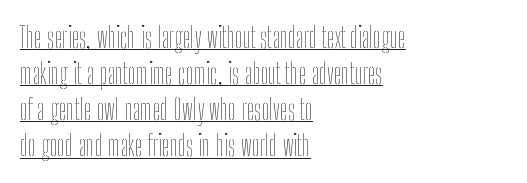
Is this a heavy cut? Hardly; it is regular or lighter. Is the block centered? No — it sits flush against the left margin. The font's upright variant was chosen for this text. The glyphs are accompanied by a horizontal stroke just below them. Interline gaps are of average width in this sample. Observe the ordinary spacing: letters are neighbours, not strangers.
